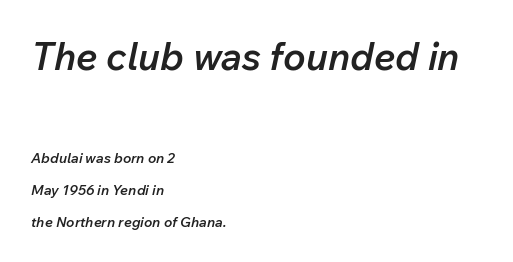
Q: Is the text bold? A: Semi-bold.
Q: Is the text italic (slanted)? A: Yes, it leans right by about 12 degrees.
Q: Is the text underlined? A: No.
Q: How is the paragraph aligned? A: Left-aligned.
Q: Is the spacing between letters normal or unusually wide? A: Normal.
Q: Is the spacing between lines tight, normal or loose? A: Loose.
Q: Which block of text is set in a larger size, the first (top) or the second (bottom)? A: The first (top) one.
Q: Width (condensed, normal, or wide)? A: Normal.
Q: Stroke contrast? A: Low.
Q: x-height? A: Medium.
Q: Monospaced? A: No.
